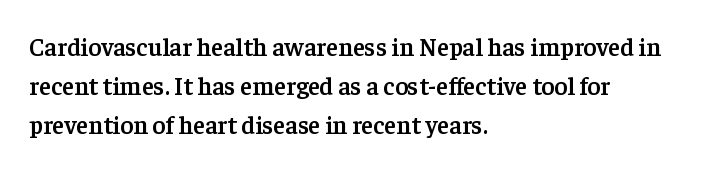
A bare baseline throughout the passage. The sample has been set in demibold, a notch under bold. The paragraph shown leans on its left margin. When letters stand straight like this, we call the style roman or upright. The space between consecutive lines is moderate.
